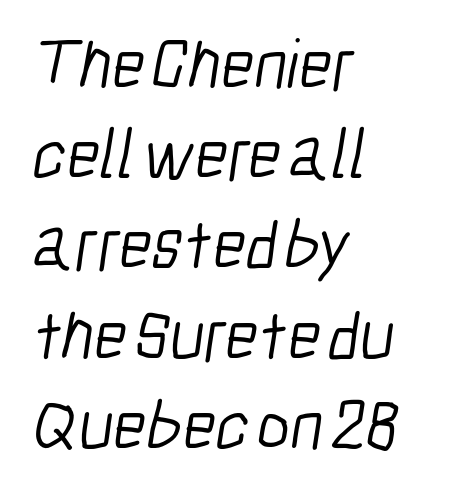
{"serif": "no", "bold": "no", "weight": "light", "width": "condensed", "stroke_contrast": "low", "x_height": "medium", "monospaced": "no", "underline": "no", "align": "left", "line_spacing": "normal", "line_spacing_ratio": 1.27, "letter_spacing": "normal", "letter_spacing_em": 0.0, "glyph_px": 71}
